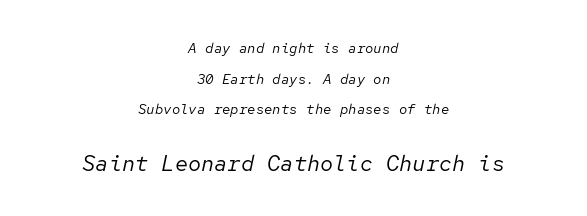
Q: Is the text bold? A: No.
Q: Is the text italic (slanted)? A: Yes, it leans right by about 12 degrees.
Q: Is the text underlined? A: No.
Q: How is the paragraph aligned? A: Centered.
Q: Is the spacing between letters normal or unusually wide? A: Normal.
Q: Is the spacing between lines tight, normal or loose? A: Loose.
Q: Which block of text is set in a larger size, the first (top) or the second (bottom)? A: The second (bottom) one.
